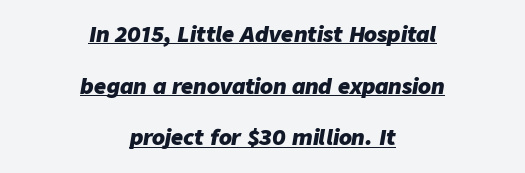
Q: Is the text bold? A: Yes.
Q: Is the text italic (slanted)? A: Yes, it leans right by about 9 degrees.
Q: Is the text underlined? A: Yes.
Q: How is the paragraph aligned? A: Centered.
Q: Is the spacing between letters normal or unusually wide? A: Normal.
Q: Is the spacing between lines tight, normal or loose? A: Loose.
